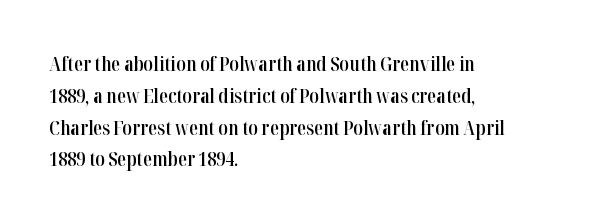
{"italic": "no", "bold": "semi", "underline": "no", "align": "left", "line_spacing": "normal", "line_spacing_ratio": 1.59, "letter_spacing": "normal", "letter_spacing_em": 0.0, "glyph_px": 20}
